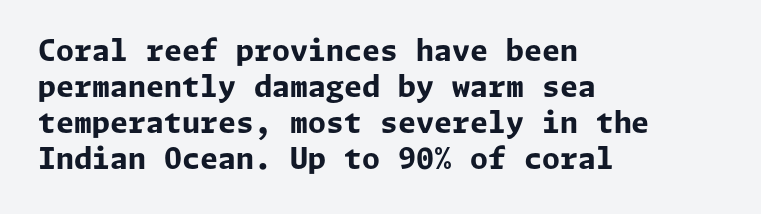
Q: Is the text bold? A: Yes.
Q: Is the text italic (slanted)? A: No, it is upright.
Q: Is the typeface a serif or a sans-serif typeface? A: Sans-serif.
Q: Is the text underlined? A: No.
Q: How is the paragraph aligned? A: Left-aligned.
Q: Is the spacing between letters normal or unusually wide? A: Normal.
Q: Width (condensed, normal, or wide)? A: Normal.
Q: Stroke contrast? A: Low.
Q: x-height? A: Medium.
